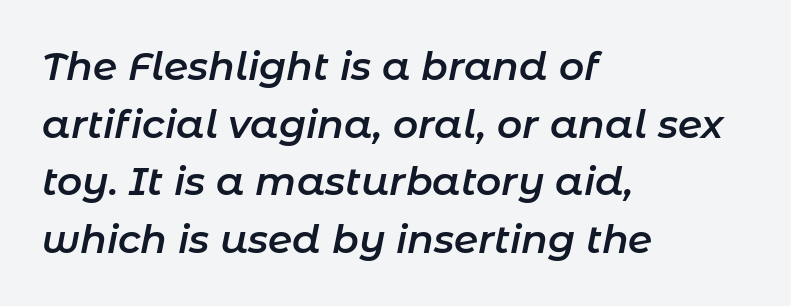
Decoration check: the copy has no underline. Nobody touched the tracking dial on this one. Notice the strokes are somewhat thickened but not fully heavy: this is a semibold. Leftover space on each line is placed entirely after the last word. The passage shown leans; its letterforms are oblique.
